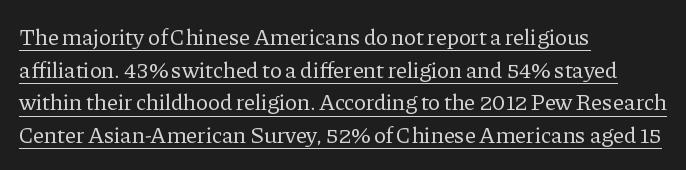
{"italic": "no", "bold": "no", "underline": "yes", "align": "left", "line_spacing": "normal", "line_spacing_ratio": 1.42, "letter_spacing": "normal", "letter_spacing_em": 0.0, "glyph_px": 23}
